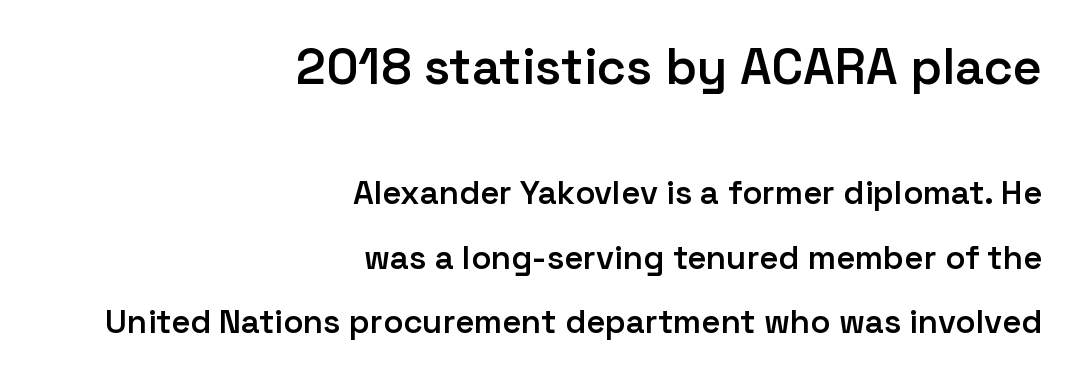
These lines were composed using upright roman letters. Think of a printed novel: that variable character pitch is what you see here. The glyphs in this specimen are sans serif. Size contrast runs from large at the top to small at the bottom. The typesetting leans somewhat heavy: a semibold. Compared with a flush-left layout, this one pins lines to the opposite, right side.
